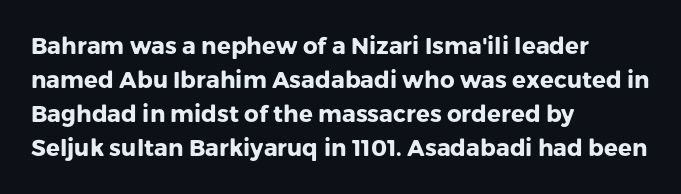
The image shows 23 px bold type, upright; set left-aligned, normal line spacing (1.48x), normal letter spacing, not underlined.
